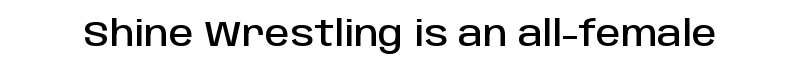
Q: Is the text italic (slanted)? A: No, it is upright.
Q: Is the typeface a serif or a sans-serif typeface? A: Sans-serif.
Q: Is the text underlined? A: No.
Q: Is the spacing between letters normal or unusually wide? A: Normal.
Q: Width (condensed, normal, or wide)? A: Normal.
Q: Stroke contrast? A: Low.
Q: x-height? A: Large.
Q: Monospaced? A: No.
